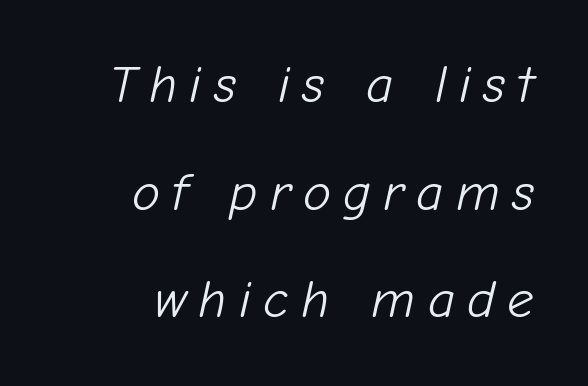
The image shows 53 px light type, italic (leaning right); set right-aligned, loose line spacing (2.03x), unusually wide letter spacing (+0.23 em), not underlined; low stroke contrast and a medium x-height.
